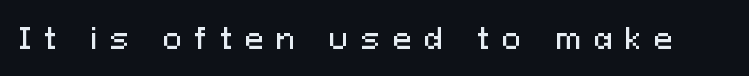
The image shows 29 px sans-serif type, upright; set unusually wide letter spacing (+0.42 em), not underlined; medium stroke contrast and a medium x-height.
